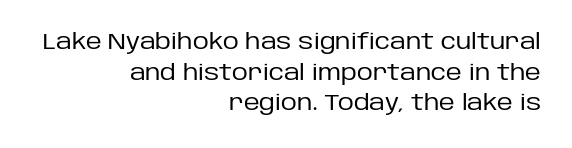
Q: Is the text bold? A: No.
Q: Is the text italic (slanted)? A: No, it is upright.
Q: Is the text underlined? A: No.
Q: How is the paragraph aligned? A: Right-aligned.
Q: Is the spacing between letters normal or unusually wide? A: Normal.
Q: Is the spacing between lines tight, normal or loose? A: Normal.
